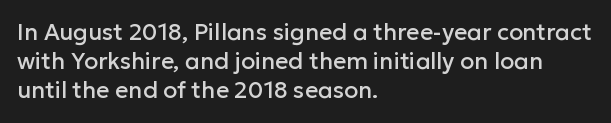
Q: Is the text italic (slanted)? A: No, it is upright.
Q: Is the text underlined? A: No.
Q: How is the paragraph aligned? A: Left-aligned.
Q: Is the spacing between letters normal or unusually wide? A: Normal.
Q: Is the spacing between lines tight, normal or loose? A: Normal.
